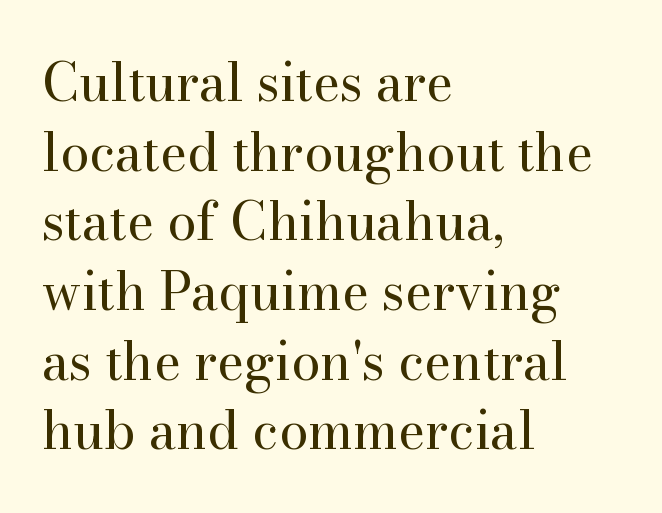
{"serif": "yes", "italic": "no", "bold": "no", "weight": "regular", "width": "normal", "stroke_contrast": "high", "x_height": "small", "monospaced": "no", "underline": "no", "align": "left", "line_spacing": "normal", "line_spacing_ratio": 1.34, "letter_spacing": "normal", "letter_spacing_em": 0.0, "glyph_px": 52}
